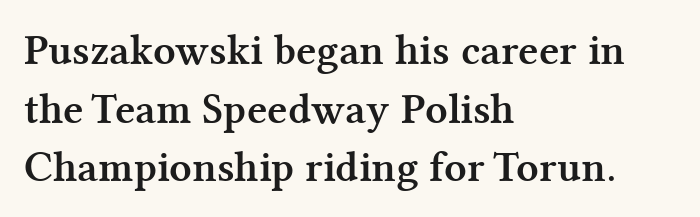
{"serif": "yes", "italic": "no", "bold": "yes", "weight": "semibold", "width": "normal", "stroke_contrast": "medium", "x_height": "medium", "monospaced": "no", "underline": "no", "align": "left", "line_spacing": "normal", "line_spacing_ratio": 1.33, "letter_spacing": "normal", "letter_spacing_em": 0.0, "glyph_px": 44}
